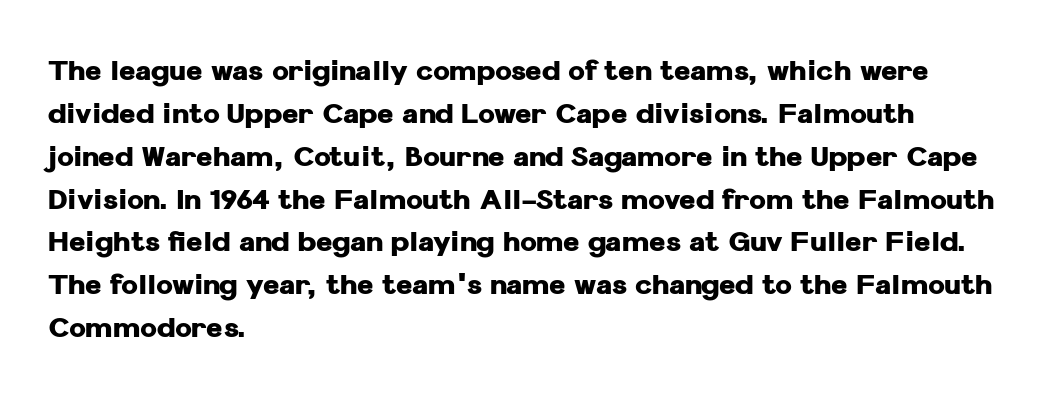
{"serif": "no", "italic": "no", "bold": "yes", "weight": "heavy", "width": "normal", "stroke_contrast": "low", "x_height": "medium", "monospaced": "no", "underline": "no", "align": "left", "line_spacing": "normal", "line_spacing_ratio": 1.53, "letter_spacing": "normal", "letter_spacing_em": 0.0, "glyph_px": 28}
